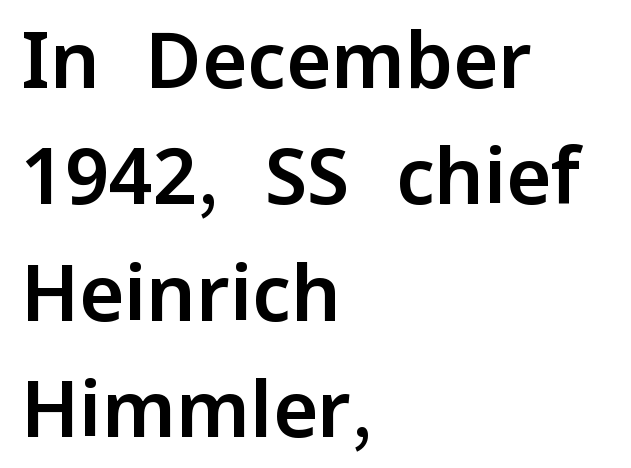
Q: Is the text italic (slanted)? A: No, it is upright.
Q: Is the typeface a serif or a sans-serif typeface? A: Sans-serif.
Q: Is the text underlined? A: No.
Q: How is the paragraph aligned? A: Left-aligned.
Q: Is the spacing between letters normal or unusually wide? A: Normal.
Q: Is the spacing between lines tight, normal or loose? A: Normal.
Q: Width (condensed, normal, or wide)? A: Normal.
Q: Stroke contrast? A: Low.
Q: x-height? A: Medium.
Q: Monospaced? A: No.
